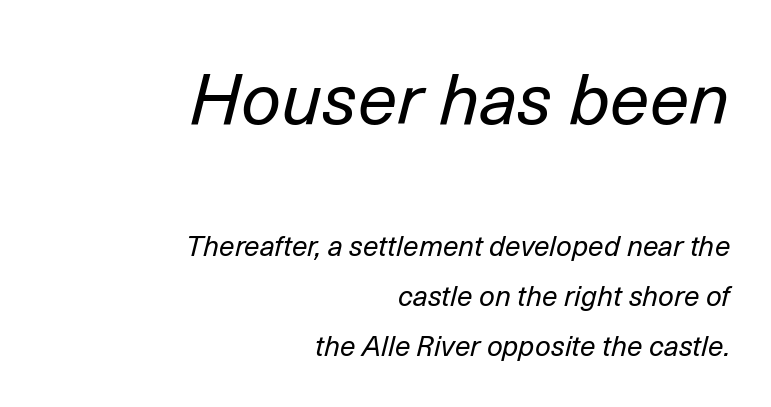
The image shows 71 px regular-weight type, italic (leaning right); set right-aligned, line spacing 1.77x, normal letter spacing, not underlined; the first (top) block is 2.54x larger; low stroke contrast and a medium x-height.
